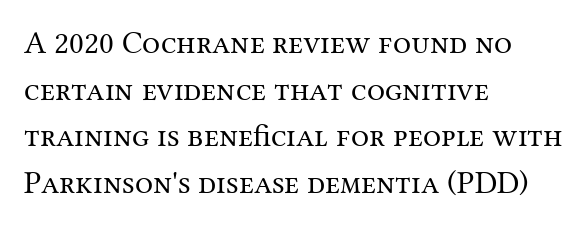
{"serif": "yes", "italic": "no", "bold": "no", "weight": "regular", "width": "normal", "stroke_contrast": "medium", "x_height": "medium", "monospaced": "no", "underline": "no", "align": "left", "line_spacing": "normal", "line_spacing_ratio": 1.46, "letter_spacing": "normal", "letter_spacing_em": 0.0, "glyph_px": 32}
